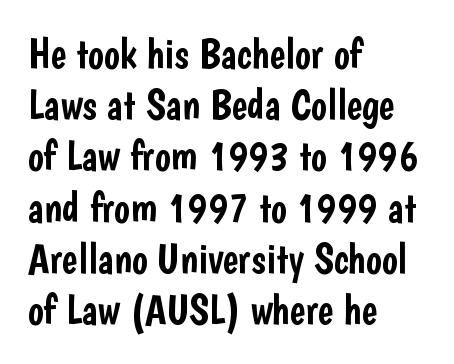
Here the designer chose a conventional face with non-uniform glyph widths. The gap between lines stays unmarked. Unlike italic type, these characters show no tilt at all. The face used here is rendered with its standard letterfit. Type style note: lacks serifs.
